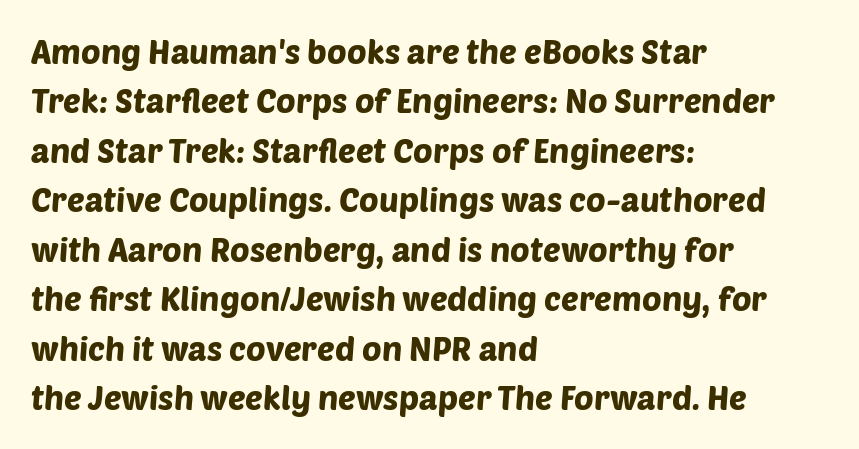
Q: Is the typeface a serif or a sans-serif typeface? A: Sans-serif.
Q: Is the text underlined? A: No.
Q: How is the paragraph aligned? A: Left-aligned.
Q: Is the spacing between letters normal or unusually wide? A: Normal.
Q: Is the spacing between lines tight, normal or loose? A: Normal.
Q: Width (condensed, normal, or wide)? A: Normal.
Q: Stroke contrast? A: Low.
Q: x-height? A: Large.
Q: Monospaced? A: No.
